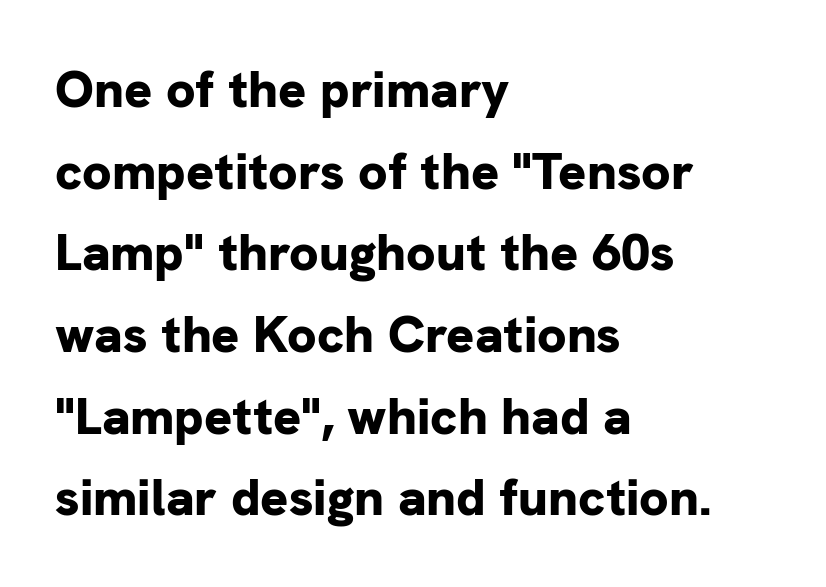
{"serif": "no", "italic": "no", "bold": "yes", "weight": "bold", "width": "normal", "stroke_contrast": "low", "x_height": "medium", "monospaced": "no", "underline": "no", "align": "left", "line_spacing": "normal", "line_spacing_ratio": 1.57, "letter_spacing": "normal", "letter_spacing_em": 0.0, "glyph_px": 52}
